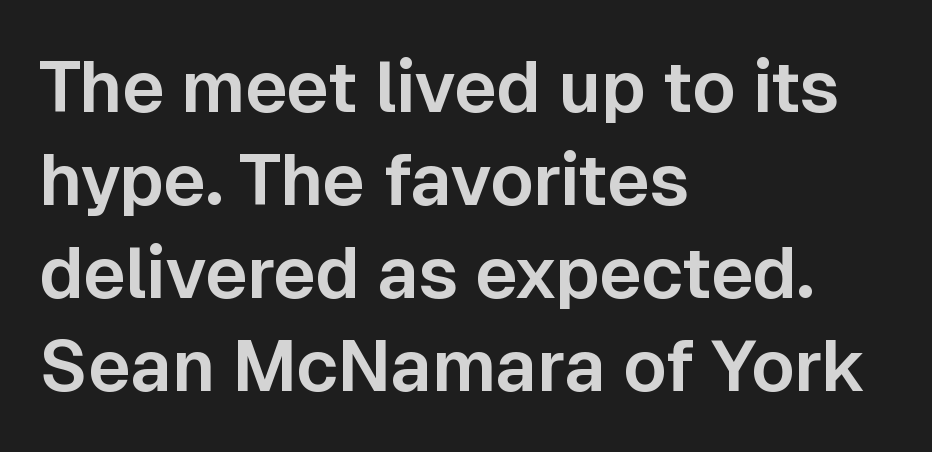
Q: Is the text italic (slanted)? A: No, it is upright.
Q: Is the typeface a serif or a sans-serif typeface? A: Sans-serif.
Q: Is the text underlined? A: No.
Q: How is the paragraph aligned? A: Left-aligned.
Q: Is the spacing between letters normal or unusually wide? A: Normal.
Q: Is the spacing between lines tight, normal or loose? A: Normal.
Q: Width (condensed, normal, or wide)? A: Normal.
Q: Stroke contrast? A: Low.
Q: x-height? A: Medium.
Q: Monospaced? A: No.
